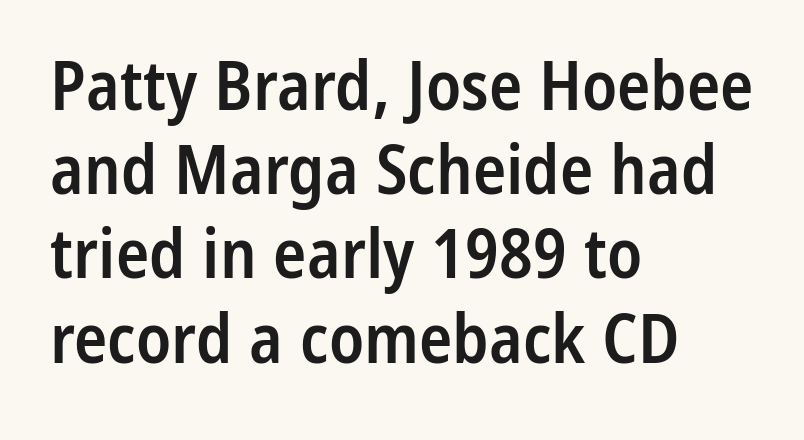
Descenders are the only things crossing below the line. Every row of glyphs begins at an identical x-position on the left. Heft: intermediate — a semibold. The font's upright variant was chosen for this text.
